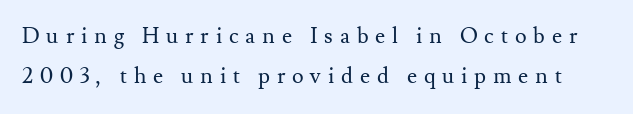
Counters stay open thanks to moderate or lighter strokes. Vertical strokes here are truly vertical. Substantial extra tracking has been applied to these lines. Clear beneath every line of the passage.
